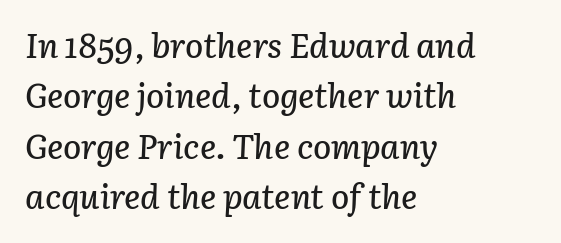
The image shows 34 px text type, italic (leaning right); set left-aligned, normal line spacing (1.48x), normal letter spacing, not underlined; low stroke contrast and a medium x-height.
